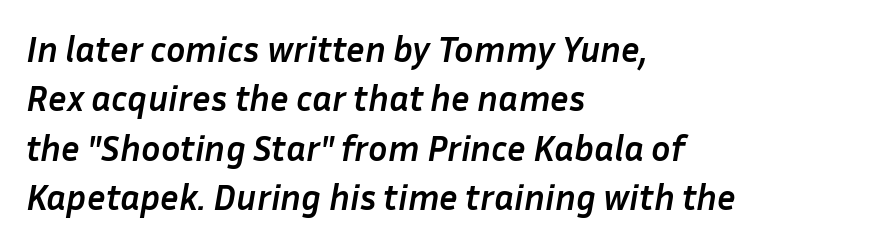
Q: Is the text bold? A: Yes.
Q: Is the text italic (slanted)? A: Yes, it leans right by about 10 degrees.
Q: Is the text underlined? A: No.
Q: How is the paragraph aligned? A: Left-aligned.
Q: Is the spacing between letters normal or unusually wide? A: Normal.
Q: Is the spacing between lines tight, normal or loose? A: Normal.
Q: Width (condensed, normal, or wide)? A: Normal.
Q: Stroke contrast? A: Low.
Q: x-height? A: Medium.
Q: Monospaced? A: No.
